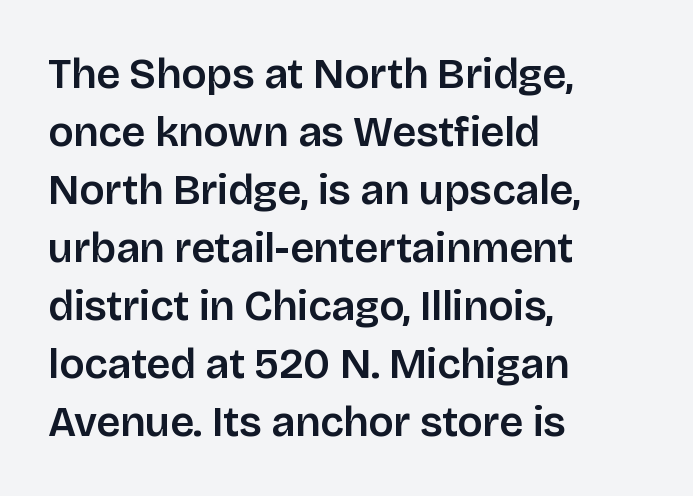
{"serif": "no", "italic": "no", "width": "normal", "stroke_contrast": "low", "x_height": "large", "monospaced": "no", "underline": "no", "align": "left", "line_spacing": "normal", "line_spacing_ratio": 1.38, "letter_spacing": "normal", "letter_spacing_em": 0.0, "glyph_px": 42}
